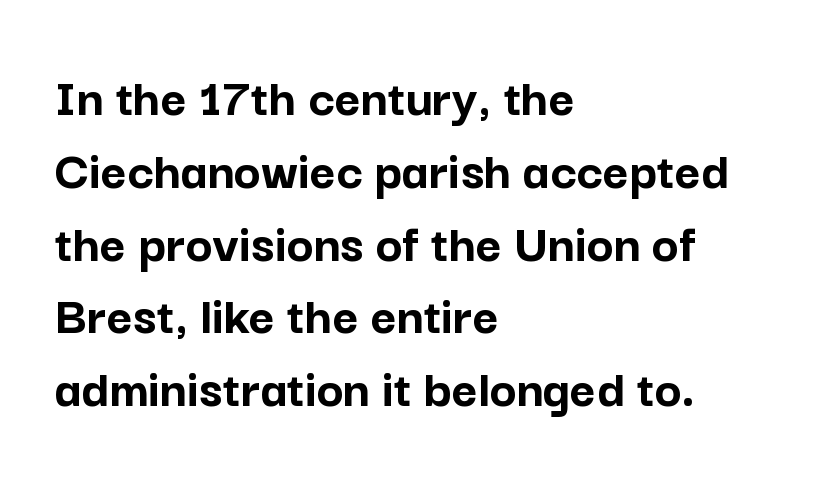
The space between consecutive lines is moderate. On the weight axis this lands at bold, roughly 700. Plain, unruled lines of type. Tall strokes in this sample are plumb rather than angled. Tracking value appears to be zero — textbook default spacing.
